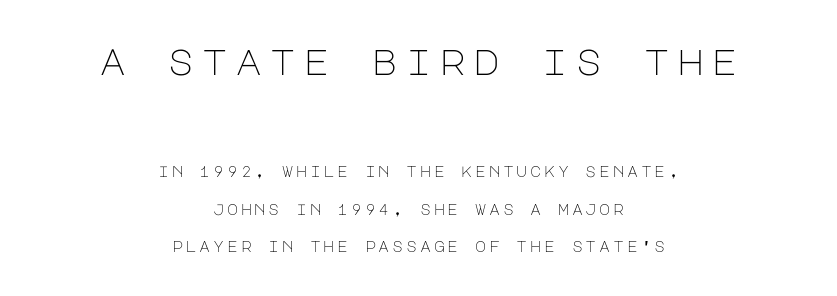
Here the first block reads like a headline and the second like body copy. When letters stand straight like this, we call the style roman or upright. The passage shown is not underscored anywhere. Leftover space on each line is divided equally before and after the words. Line spacing here is loose. Weight: in the light-to-regular range.
